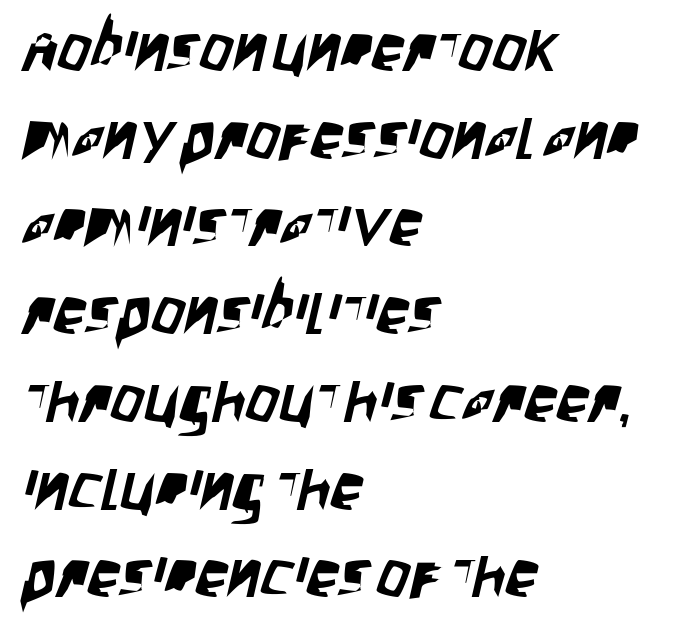
Nope, no serifs anywhere on these letters. The passage is arranged the way most books set body copy — flush left. Compared with typical body copy, the letter spacing here is the same. Regular leading. Here the designer chose a conventional face with non-uniform glyph widths.
